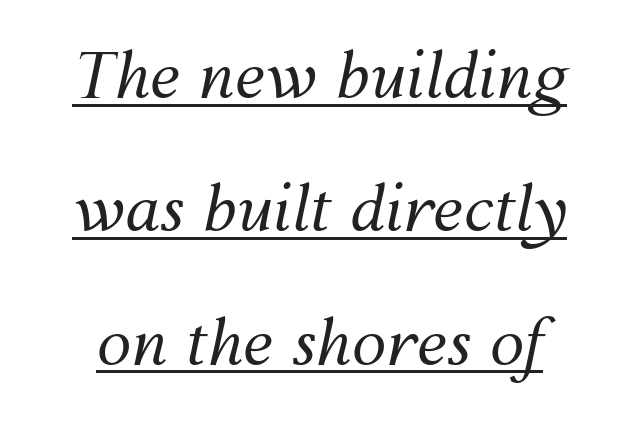
Here the designer chose a conventional face with non-uniform glyph widths. The rendering uses a large line-height, opening up the rows. Inter-character spacing is left at the font's built-in metrics. No chunkiness to these letters — they're not bold. Quick note: italic. Is there an underline? Yes — a line sits under the letters.
